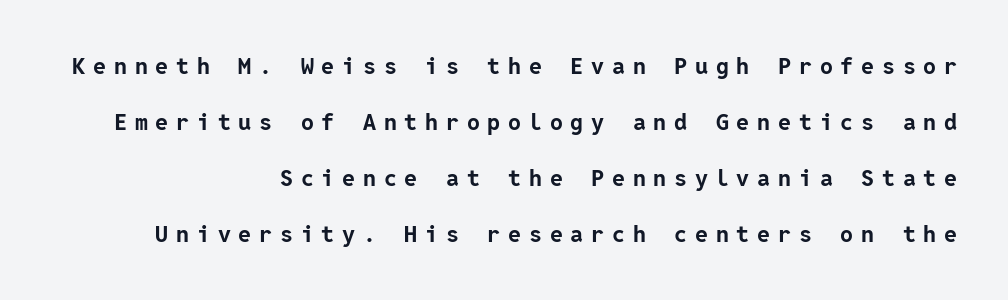
The block of text is sparse from top to bottom, with ample space between rows. Nobody drew a line under any word here. Notice how the passage keeps a crisp vertical edge on the right only. A typesetter would call this heavily tracked-out type.
